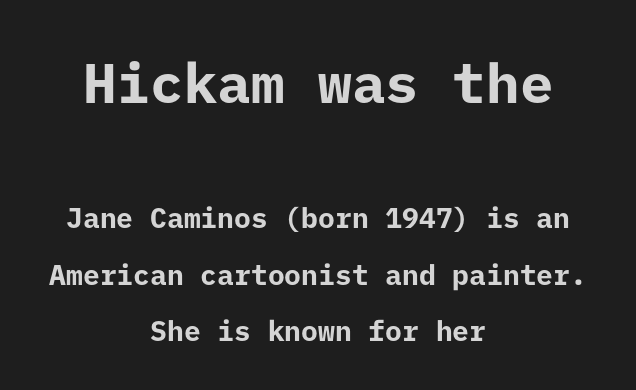
The letters in the upper block stand taller than those in the block below. Heavy, bold letterforms. The font's upright variant was chosen for this text. Does the leading feel generous? Absolutely, it's lavish. Is this a sans? Yes — the strokes have no serifs. Horizontally, the lines are justified to the midpoint only.
